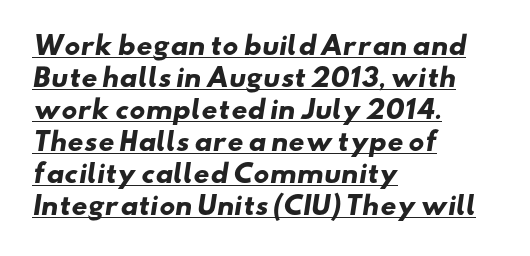
Q: Is the text bold? A: Yes.
Q: Is the text underlined? A: Yes.
Q: How is the paragraph aligned? A: Left-aligned.
Q: Is the spacing between letters normal or unusually wide? A: Normal.
Q: Is the spacing between lines tight, normal or loose? A: Normal.
